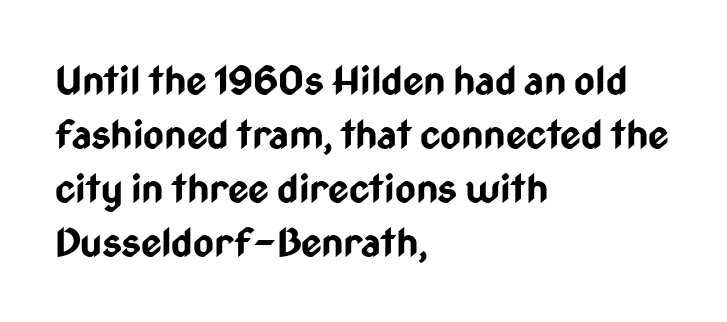
One glance says typical: line gaps are just what's usual. Nope, not italic — everything's standing straight. Does the weight exceed regular? Yes, all the way to bold. A typesetter would label this face a sans. Words appear dense and cohesive because spacing is normal.
